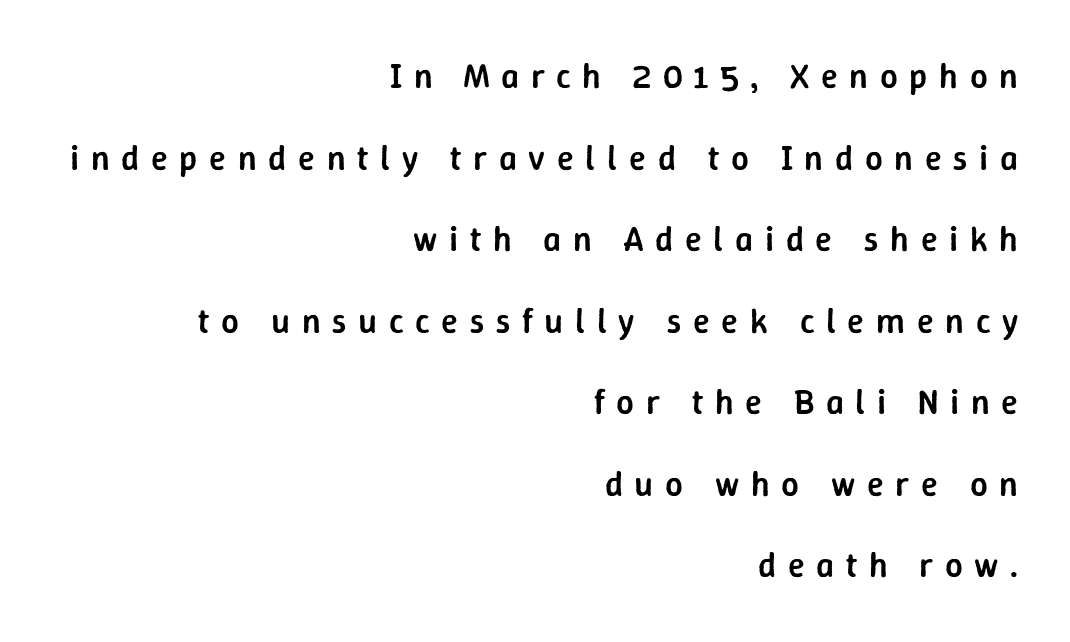
{"serif": "no", "italic": "no", "bold": "semi", "weight": "semibold", "width": "normal", "stroke_contrast": "low", "x_height": "medium", "monospaced": "no", "underline": "no", "align": "right", "line_spacing": "loose", "line_spacing_ratio": 2.33, "letter_spacing": "wide", "letter_spacing_em": 0.33, "glyph_px": 35}
